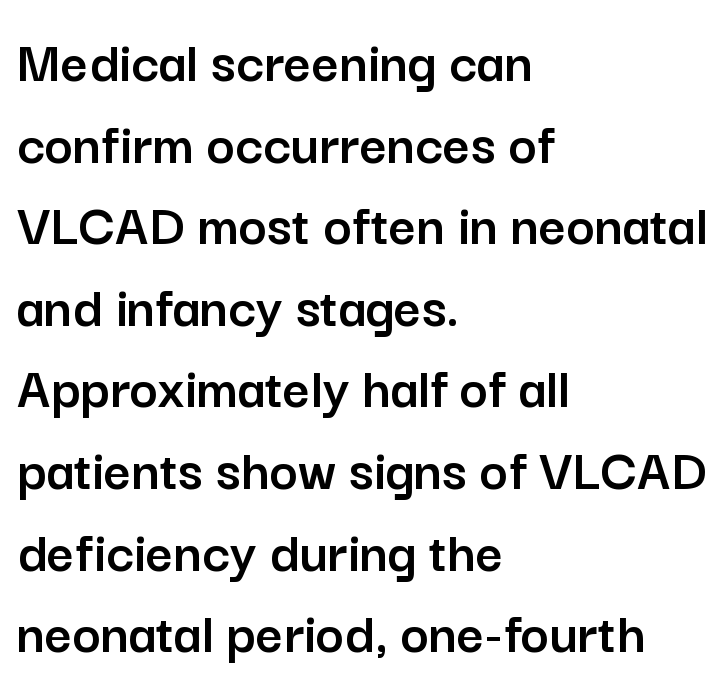
The image shows 60 px sans-serif type, upright; set left-aligned, normal line spacing (1.36x), normal letter spacing, not underlined; low stroke contrast and a medium x-height.
